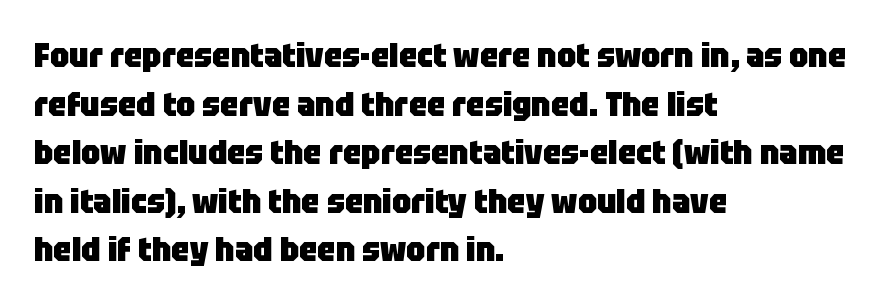
Q: Is the text bold? A: Yes.
Q: Is the text italic (slanted)? A: No, it is upright.
Q: Is the typeface a serif or a sans-serif typeface? A: Sans-serif.
Q: Is the text underlined? A: No.
Q: How is the paragraph aligned? A: Left-aligned.
Q: Is the spacing between letters normal or unusually wide? A: Normal.
Q: Is the spacing between lines tight, normal or loose? A: Normal.
Q: Width (condensed, normal, or wide)? A: Normal.
Q: Stroke contrast? A: Low.
Q: x-height? A: Large.
Q: Monospaced? A: No.
